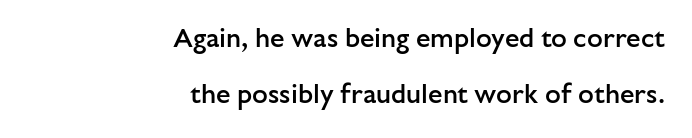
Q: Is the text bold? A: Semi-bold.
Q: Is the text italic (slanted)? A: No, it is upright.
Q: Is the text underlined? A: No.
Q: How is the paragraph aligned? A: Right-aligned.
Q: Is the spacing between letters normal or unusually wide? A: Normal.
Q: Is the spacing between lines tight, normal or loose? A: Loose.
